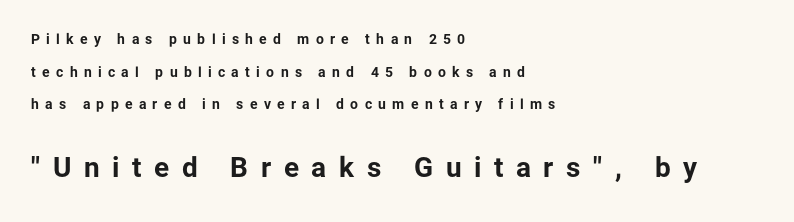
Q: Is the text bold? A: Yes.
Q: Is the text italic (slanted)? A: No, it is upright.
Q: Is the typeface a serif or a sans-serif typeface? A: Sans-serif.
Q: Is the text underlined? A: No.
Q: How is the paragraph aligned? A: Left-aligned.
Q: Is the spacing between letters normal or unusually wide? A: Unusually wide.
Q: Is the spacing between lines tight, normal or loose? A: Loose.
Q: Which block of text is set in a larger size, the first (top) or the second (bottom)? A: The second (bottom) one.
Q: Width (condensed, normal, or wide)? A: Normal.
Q: Stroke contrast? A: Low.
Q: x-height? A: Medium.
Q: Monospaced? A: No.
